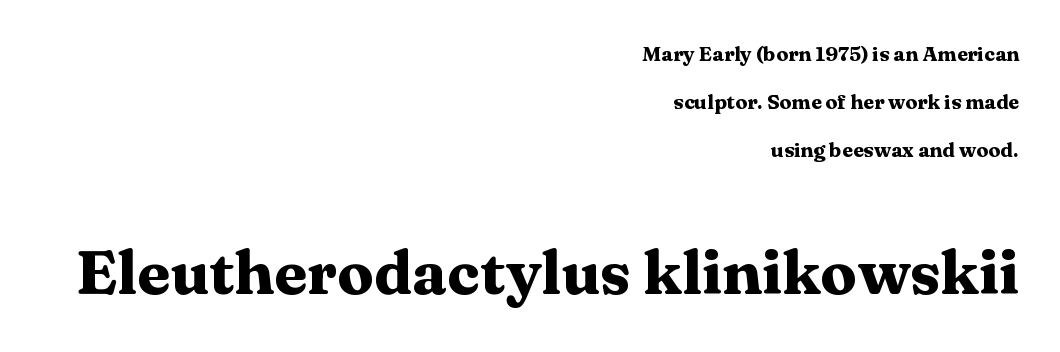
Classification — serif. In terms of posture, this sample is upright. Reading top to bottom, the characters get bigger at the block break. Each new line begins a long way beneath the previous one. The gap between lines stays unmarked.
